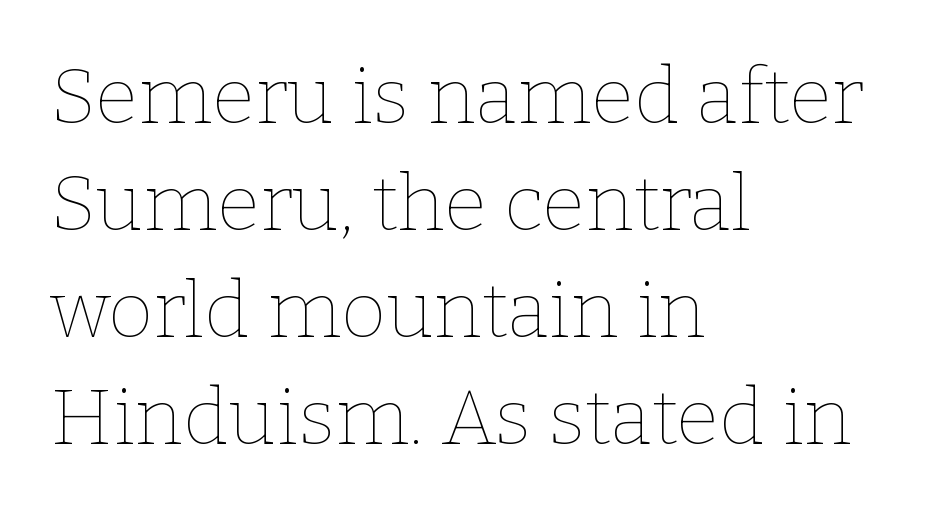
{"italic": "no", "bold": "no", "weight": "thin", "width": "normal", "stroke_contrast": "low", "x_height": "medium", "monospaced": "no", "underline": "no", "align": "left", "line_spacing": "normal", "line_spacing_ratio": 1.37, "letter_spacing": "normal", "letter_spacing_em": 0.0, "glyph_px": 78}
